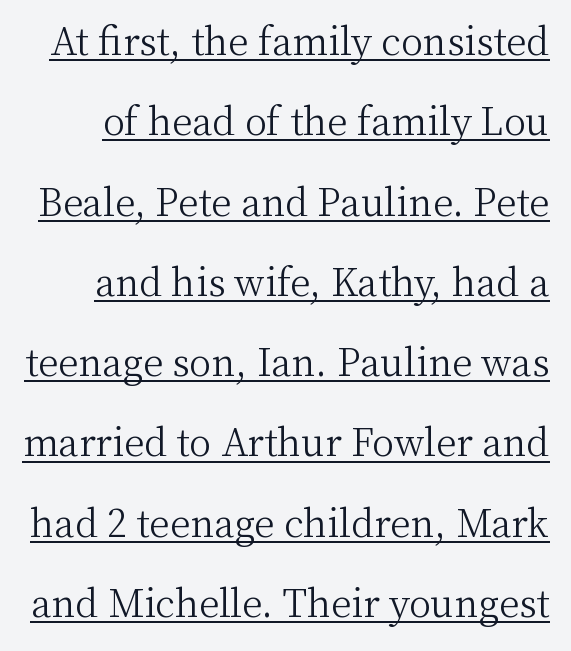
Q: Is the text bold? A: No.
Q: Is the text italic (slanted)? A: No, it is upright.
Q: Is the typeface a serif or a sans-serif typeface? A: Serif.
Q: Is the text underlined? A: Yes.
Q: Is the spacing between letters normal or unusually wide? A: Normal.
Q: Is the spacing between lines tight, normal or loose? A: Loose.
Q: Width (condensed, normal, or wide)? A: Normal.
Q: Stroke contrast? A: Medium.
Q: x-height? A: Medium.
Q: Monospaced? A: No.
